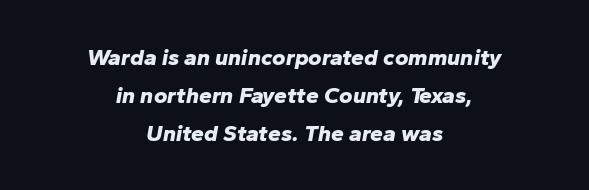
Q: Is the text bold? A: Yes.
Q: Is the text italic (slanted)? A: Yes, it leans right by about 10 degrees.
Q: Is the text underlined? A: No.
Q: How is the paragraph aligned? A: Centered.
Q: Is the spacing between letters normal or unusually wide? A: Normal.
Q: Is the spacing between lines tight, normal or loose? A: Normal.
